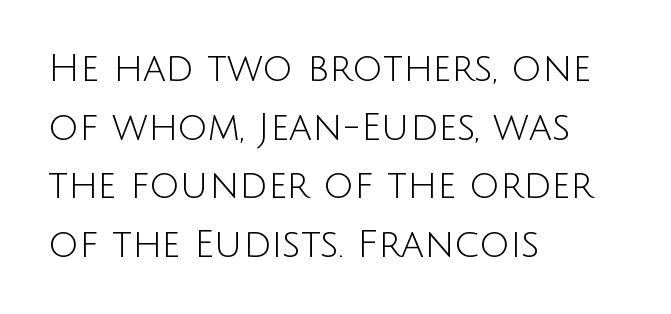
Is the block centered? No — it sits flush against the left margin. Has an underline been added? It has not. Letterform terminals end flat and unadorned throughout the passage. Italic: no, the glyphs are upright roman. The rendering uses a moderate line-height, typical for paragraphs.
